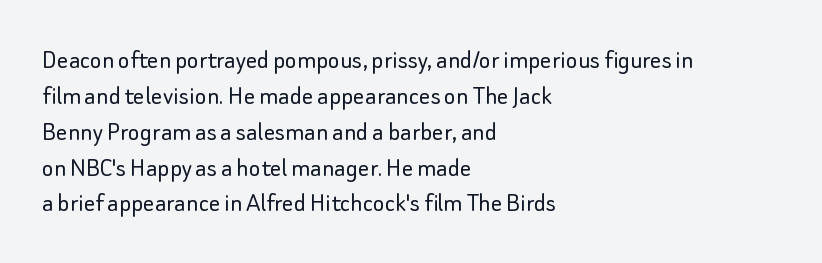
{"serif": "no", "italic": "no", "bold": "no", "weight": "light", "width": "normal", "stroke_contrast": "low", "x_height": "small", "monospaced": "no", "underline": "no", "align": "left", "line_spacing": "normal", "line_spacing_ratio": 1.28, "letter_spacing": "normal", "letter_spacing_em": 0.0, "glyph_px": 28}
